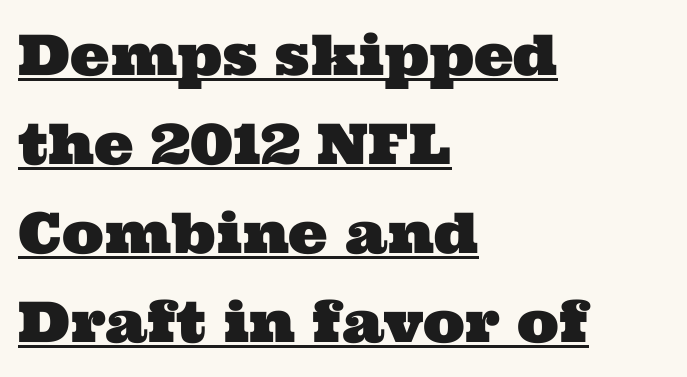
The image shows 56 px wide serif type; set left-aligned, normal line spacing (1.59x), normal letter spacing, underlined; medium stroke contrast and a medium x-height.
